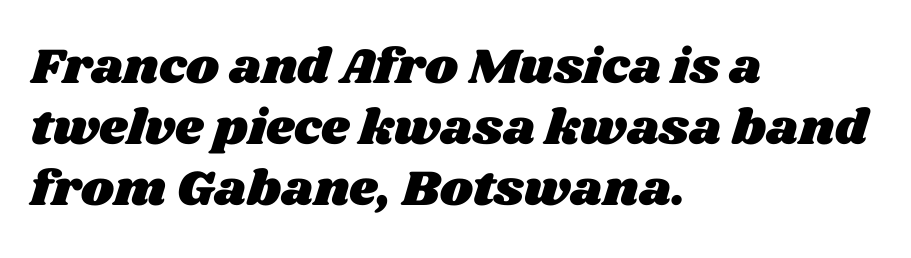
{"width": "wide", "stroke_contrast": "medium", "x_height": "large", "monospaced": "no", "underline": "no", "align": "left", "line_spacing_ratio": 1.22, "letter_spacing": "normal", "letter_spacing_em": 0.0, "glyph_px": 50}
